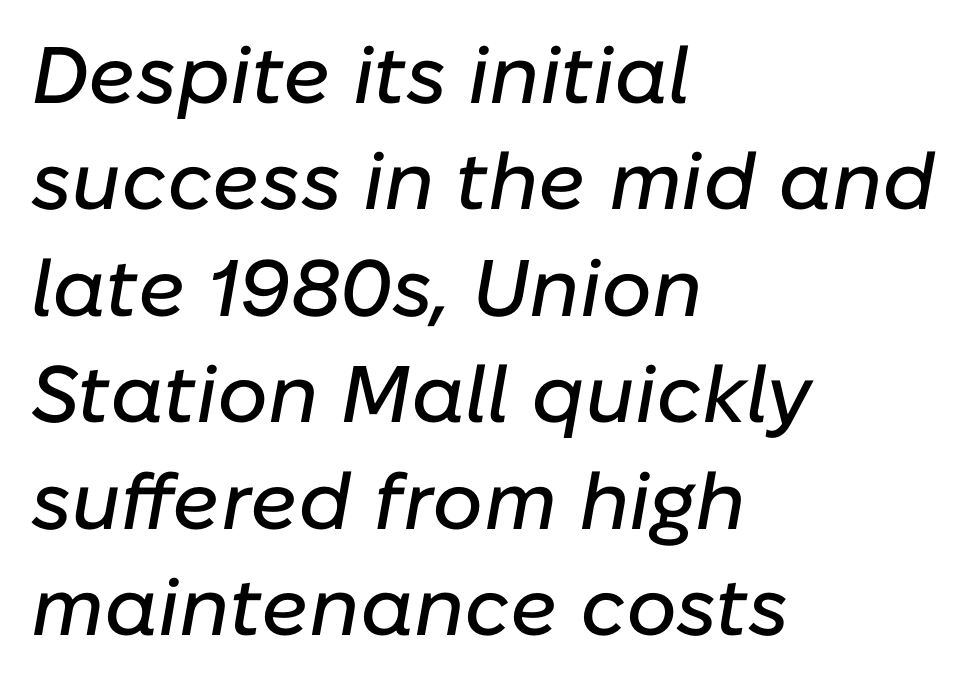
Q: Is the text italic (slanted)? A: Yes, it leans right by about 10 degrees.
Q: Is the text underlined? A: No.
Q: How is the paragraph aligned? A: Left-aligned.
Q: Is the spacing between letters normal or unusually wide? A: Normal.
Q: Is the spacing between lines tight, normal or loose? A: Normal.
Q: Width (condensed, normal, or wide)? A: Normal.
Q: Stroke contrast? A: Low.
Q: x-height? A: Medium.
Q: Monospaced? A: No.
